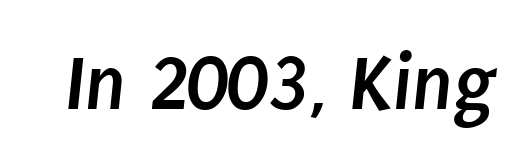
Each word holds together tightly as a unit, with standard inter-letter gaps. These lines carry a lot of weight — the face is fully bold. Spacing verdict: proportional, widths tailored to each character. The face used here is a sans, in the tradition of grotesques and geometrics. Underlining? Definitely not there.
